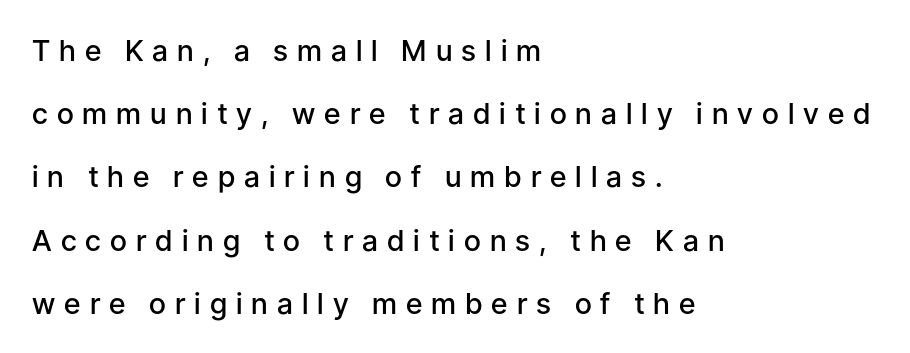
Q: Is the text bold? A: Semi-bold.
Q: Is the text italic (slanted)? A: No, it is upright.
Q: Is the typeface a serif or a sans-serif typeface? A: Sans-serif.
Q: Is the text underlined? A: No.
Q: How is the paragraph aligned? A: Left-aligned.
Q: Is the spacing between letters normal or unusually wide? A: Unusually wide.
Q: Is the spacing between lines tight, normal or loose? A: Loose.
Q: Width (condensed, normal, or wide)? A: Normal.
Q: Stroke contrast? A: Low.
Q: x-height? A: Medium.
Q: Monospaced? A: No.
